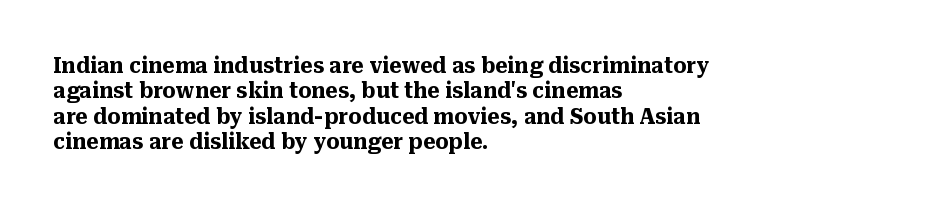
{"italic": "no", "bold": "yes", "underline": "no", "align": "left", "line_spacing_ratio": 1.21, "letter_spacing": "normal", "letter_spacing_em": 0.0, "glyph_px": 21}
